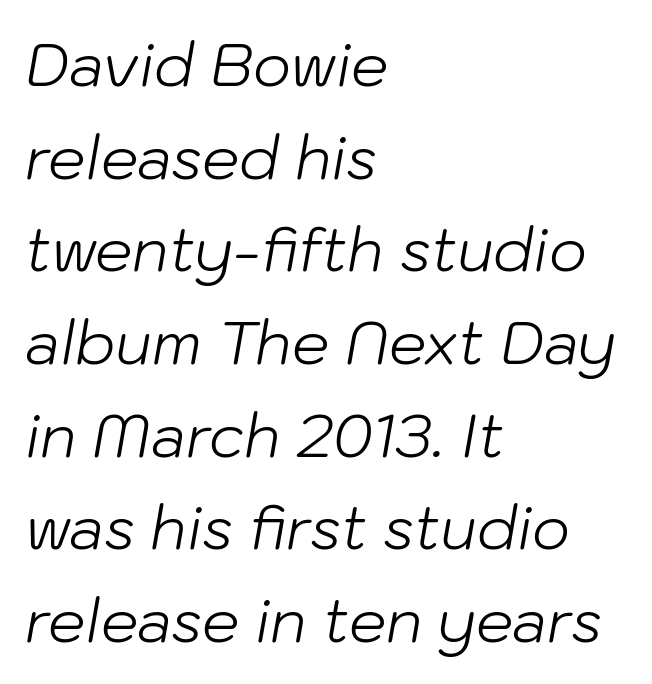
The image shows 59 px light type, italic (leaning right); set left-aligned, normal line spacing (1.57x), normal letter spacing, not underlined; low stroke contrast and a medium x-height.
